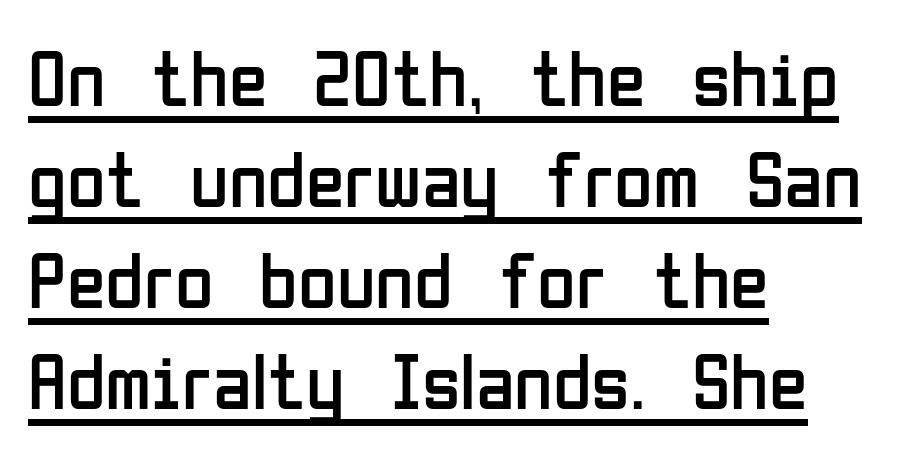
Q: Is the text bold? A: No.
Q: Is the text italic (slanted)? A: No, it is upright.
Q: Is the typeface a serif or a sans-serif typeface? A: Sans-serif.
Q: Is the text underlined? A: Yes.
Q: How is the paragraph aligned? A: Left-aligned.
Q: Is the spacing between letters normal or unusually wide? A: Normal.
Q: Is the spacing between lines tight, normal or loose? A: Normal.
Q: Width (condensed, normal, or wide)? A: Condensed.
Q: Stroke contrast? A: Low.
Q: x-height? A: Medium.
Q: Monospaced? A: No.
